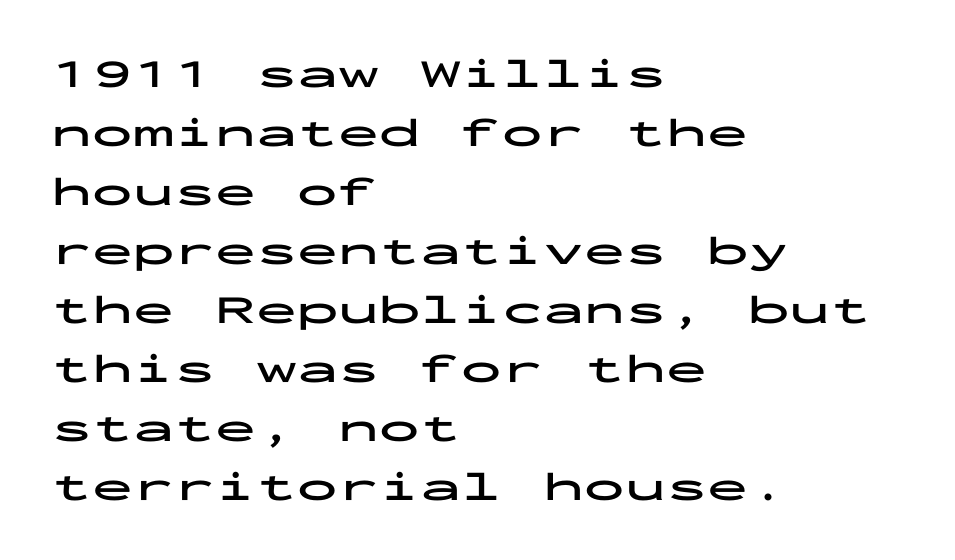
Q: Is the text bold? A: Yes.
Q: Is the text italic (slanted)? A: No, it is upright.
Q: Is the typeface a serif or a sans-serif typeface? A: Sans-serif.
Q: Is the text underlined? A: No.
Q: How is the paragraph aligned? A: Left-aligned.
Q: Is the spacing between letters normal or unusually wide? A: Normal.
Q: Is the spacing between lines tight, normal or loose? A: Normal.
Q: Width (condensed, normal, or wide)? A: Wide.
Q: Stroke contrast? A: Low.
Q: x-height? A: Medium.
Q: Monospaced? A: Yes.
